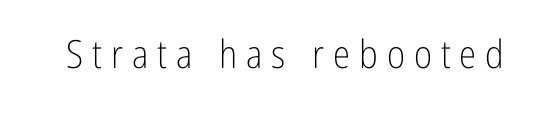
Q: Is the text bold? A: No.
Q: Is the text italic (slanted)? A: No, it is upright.
Q: Is the typeface a serif or a sans-serif typeface? A: Sans-serif.
Q: Is the text underlined? A: No.
Q: Is the spacing between letters normal or unusually wide? A: Unusually wide.
Q: Width (condensed, normal, or wide)? A: Condensed.
Q: Stroke contrast? A: Low.
Q: x-height? A: Medium.
Q: Monospaced? A: No.
